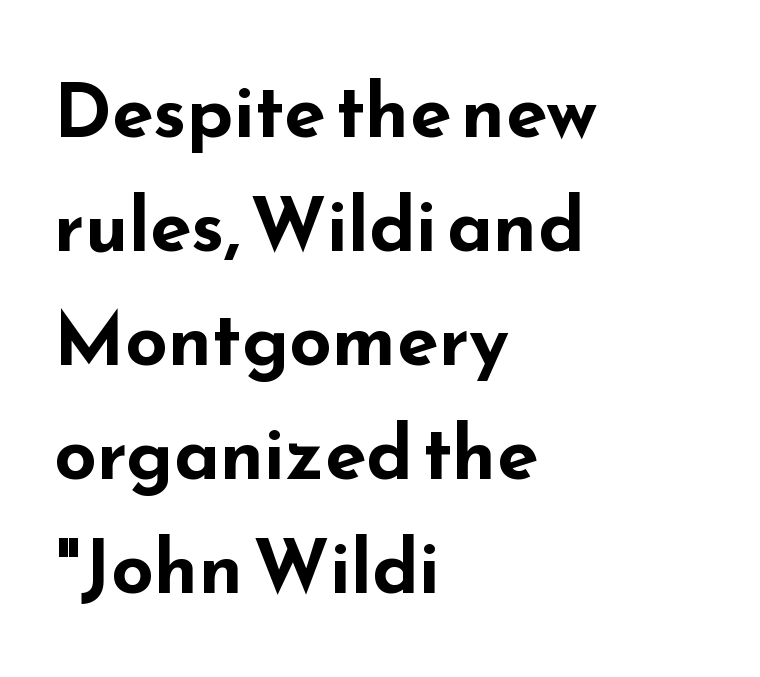
{"serif": "no", "italic": "no", "bold": "yes", "weight": "bold", "width": "wide", "stroke_contrast": "low", "x_height": "small", "monospaced": "no", "underline": "no", "align": "left", "line_spacing": "normal", "line_spacing_ratio": 1.52, "letter_spacing": "normal", "letter_spacing_em": 0.0, "glyph_px": 75}
